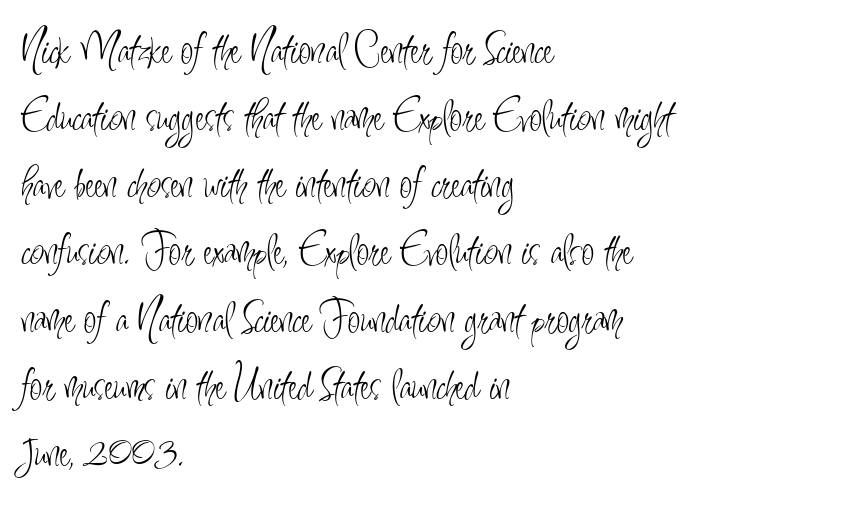
The image shows 46 px light, condensed sans-serif type; set left-aligned, normal line spacing (1.46x), normal letter spacing, not underlined; low stroke contrast and a small x-height.
